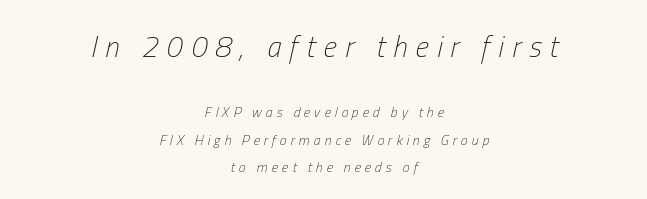
{"italic": "yes", "lean": "right", "slant_degrees": 13, "bold": "no", "weight": "light", "width": "condensed", "stroke_contrast": "low", "x_height": "medium", "monospaced": "no", "underline": "no", "align": "center", "line_spacing": "loose", "line_spacing_ratio": 1.94, "letter_spacing": "wide", "letter_spacing_em": 0.28, "larger_block": "first", "size_ratio": 2.07, "glyph_px": 29}
